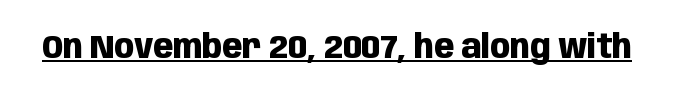
The sample has been set heavy, in full bold. Regarding serifs, this sample does without them. Looks like regular typesetting: each glyph gets only the width it needs. The rendered words wear a rule along their underside. Designer's note — italics off, roman on.
